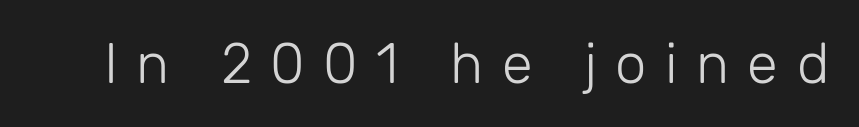
Q: Is the text bold? A: No.
Q: Is the text italic (slanted)? A: No, it is upright.
Q: Is the typeface a serif or a sans-serif typeface? A: Sans-serif.
Q: Is the text underlined? A: No.
Q: Is the spacing between letters normal or unusually wide? A: Unusually wide.
Q: Width (condensed, normal, or wide)? A: Normal.
Q: Stroke contrast? A: Low.
Q: x-height? A: Medium.
Q: Monospaced? A: No.
